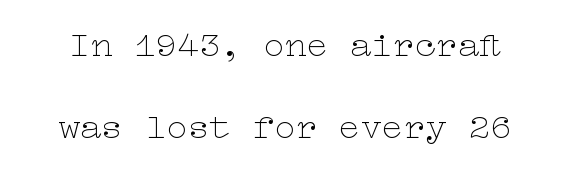
The image shows 36 px thin, wide type, upright; set loose line spacing (2.28x), normal letter spacing, not underlined; low stroke contrast and a medium x-height.
